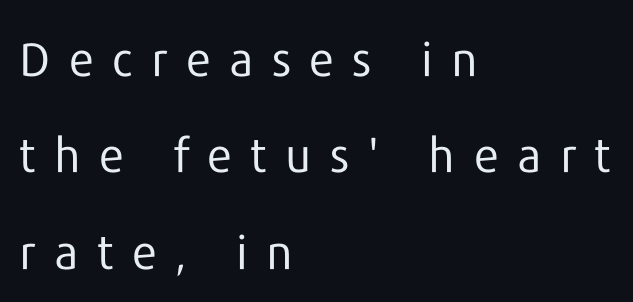
{"serif": "no", "italic": "no", "bold": "no", "weight": "regular", "width": "normal", "stroke_contrast": "low", "x_height": "medium", "monospaced": "no", "underline": "no", "align": "left", "line_spacing": "loose", "line_spacing_ratio": 2.05, "letter_spacing": "wide", "letter_spacing_em": 0.4, "glyph_px": 47}
